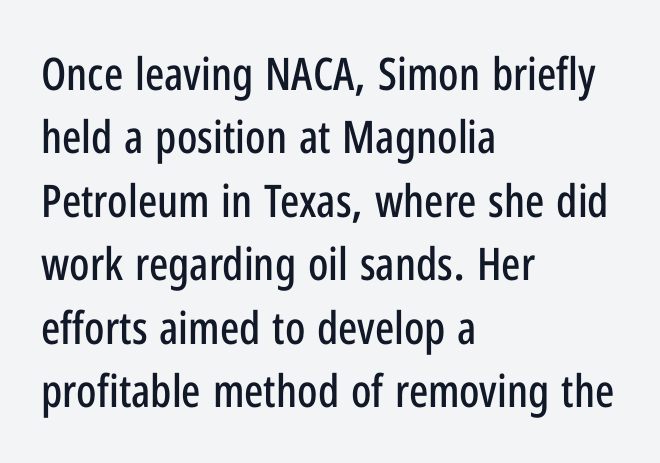
{"serif": "no", "italic": "no", "width": "condensed", "stroke_contrast": "low", "x_height": "medium", "monospaced": "no", "underline": "no", "align": "left", "line_spacing": "normal", "line_spacing_ratio": 1.41, "letter_spacing": "normal", "letter_spacing_em": 0.0, "glyph_px": 45}
